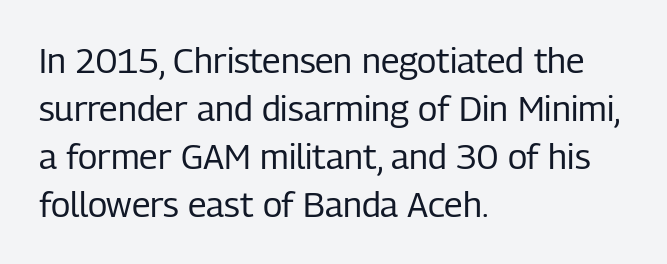
Serif or sans? Sans — the stroke terminals are bare. Regarding leading, the lines here are spaced in the standard way. These lines keep a tight, regular rhythm from letter to letter. The lettering stays uniformly vertical, giving the passage a roman look.
